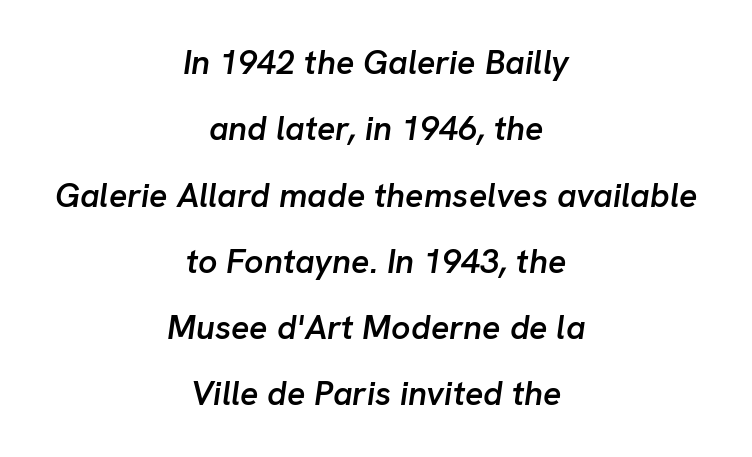
Stroke thickness is moderately raised; the sample reads as semibold. Quick note: underline off. Leftover space on each line is divided equally before and after the words. Looks like regular typesetting: each glyph gets only the width it needs.
